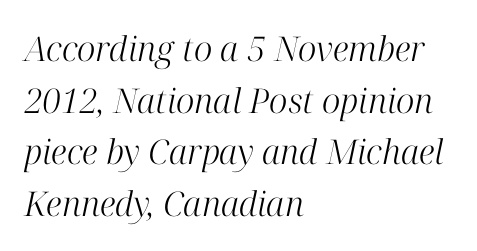
{"serif": "yes", "italic": "yes", "lean": "right", "slant_degrees": 12, "bold": "no", "weight": "light", "width": "normal", "stroke_contrast": "high", "x_height": "medium", "monospaced": "no", "underline": "no", "align": "left", "line_spacing": "normal", "line_spacing_ratio": 1.52, "letter_spacing": "normal", "letter_spacing_em": 0.0, "glyph_px": 34}
